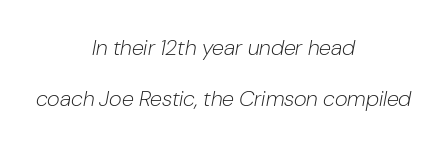
Line starts and ends both wander, symmetrically. The letters are slanted; this is an italic face. This is not heavy type; no bold has been used. In terms of leading, this rendering errs on the spacious side. A bare baseline throughout the passage.
